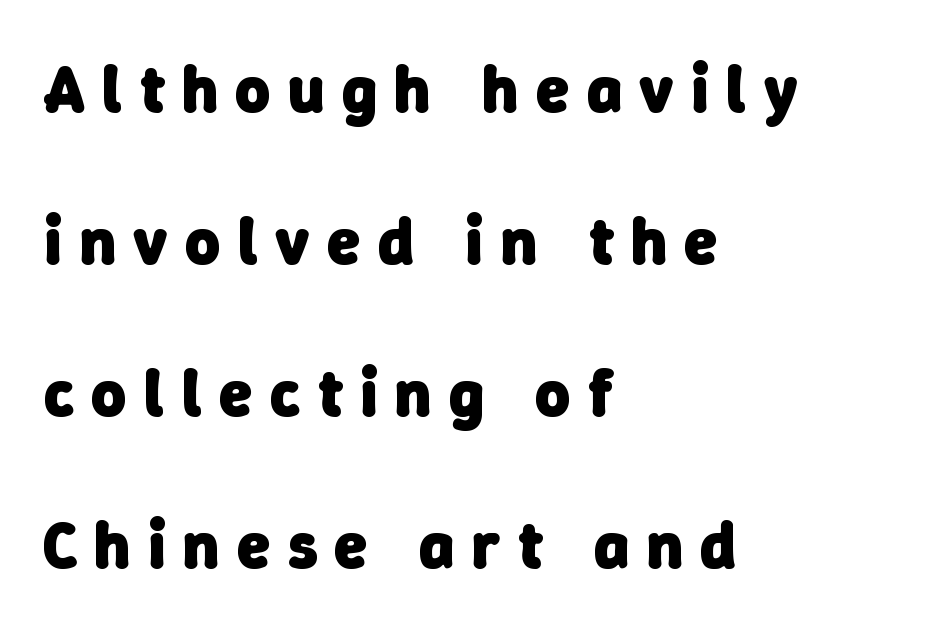
{"serif": "no", "bold": "yes", "weight": "heavy", "width": "normal", "stroke_contrast": "low", "x_height": "medium", "monospaced": "no", "underline": "no", "align": "left", "line_spacing": "loose", "line_spacing_ratio": 2.27, "letter_spacing": "wide", "letter_spacing_em": 0.26, "glyph_px": 67}
